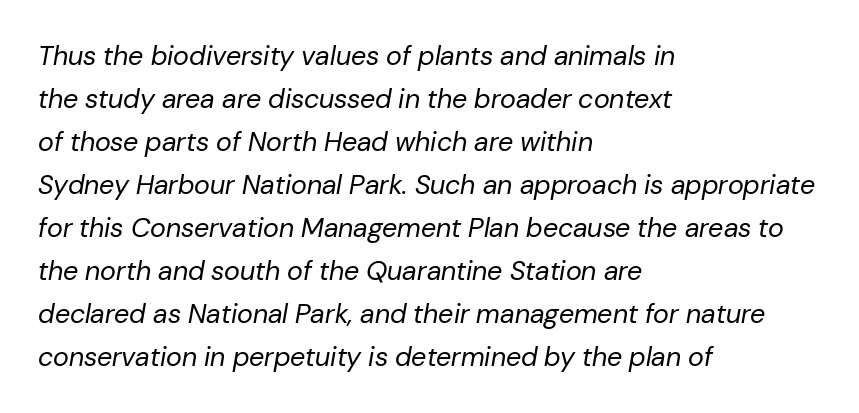
Q: Is the text bold? A: No.
Q: Is the text italic (slanted)? A: Yes, it leans right by about 10 degrees.
Q: Is the text underlined? A: No.
Q: How is the paragraph aligned? A: Left-aligned.
Q: Is the spacing between letters normal or unusually wide? A: Normal.
Q: Is the spacing between lines tight, normal or loose? A: Normal.
